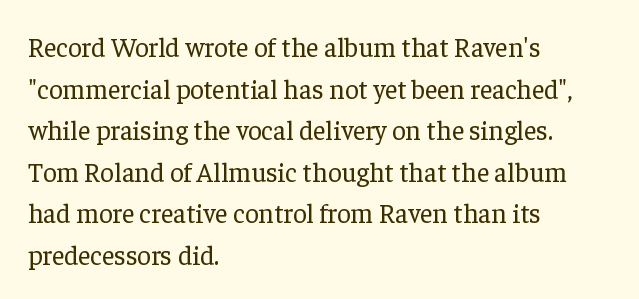
{"italic": "no", "bold": "no", "underline": "no", "align": "left", "line_spacing": "normal", "line_spacing_ratio": 1.54, "letter_spacing": "normal", "letter_spacing_em": 0.0, "glyph_px": 27}
